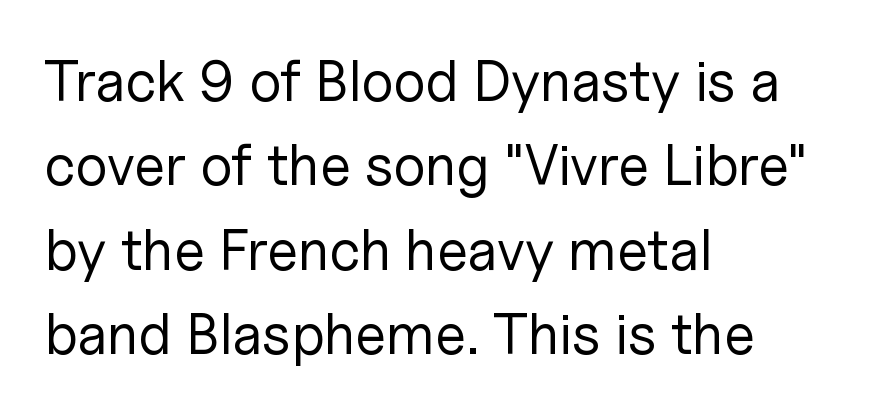
The face used here is rendered with its standard letterfit. Unmarked baselines from the first word to the last. You can tell it's not italic because the verticals are truly vertical. The font family rendered here belongs to the sans-serif group.
